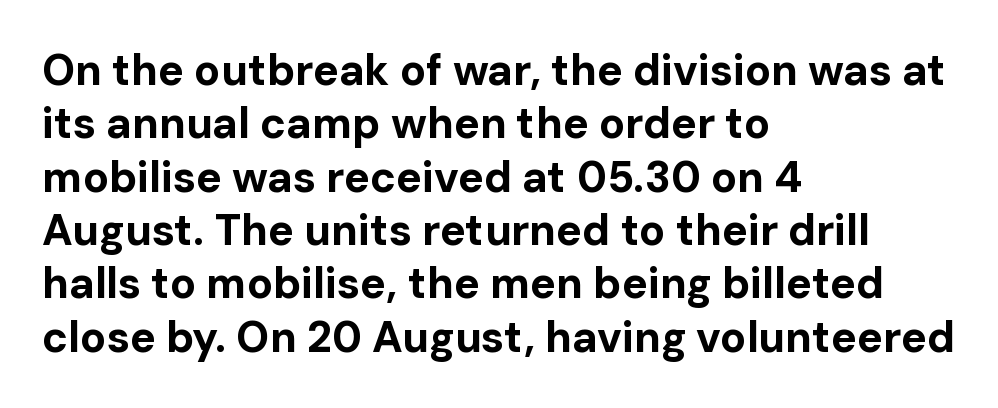
The characters display no serif detailing; their extremities are plain. No italicization has been applied; the sample stays upright. Heavy-handed strokes throughout: this text is bold. The face used here is proportionally spaced, like ordinary book or web type. Anything drawn beneath the words? Only blank space.
